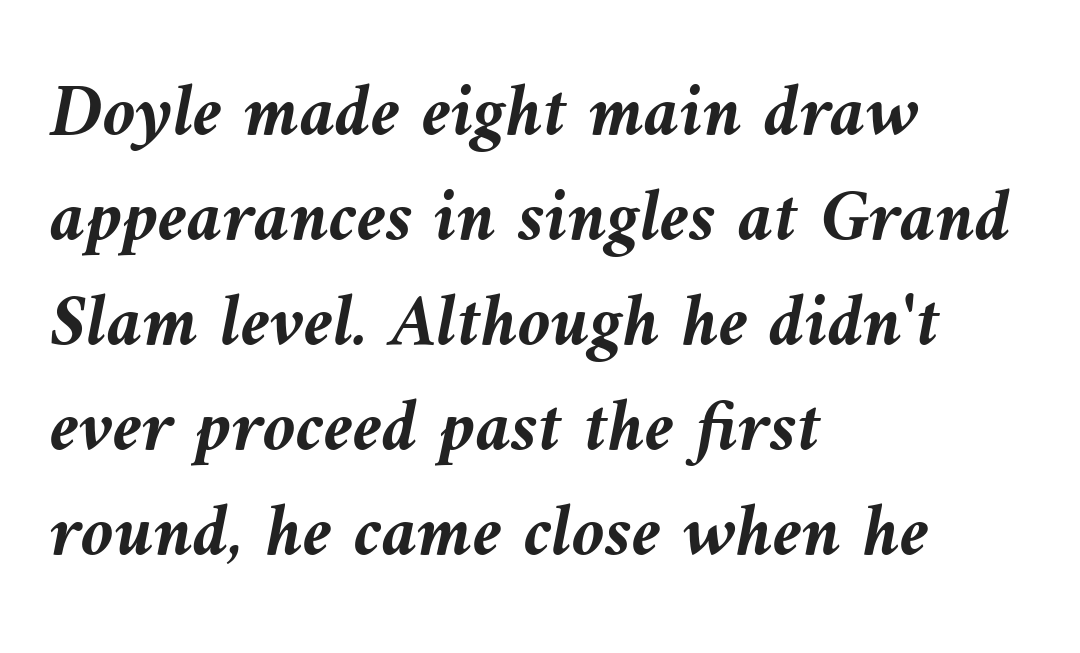
The lines sit at an ordinary, default distance from one another. Anything drawn beneath the words? Only blank space. The typesetting leans heavy: a genuine bold. Spacing verdict: proportional, widths tailored to each character. Tracking value appears to be zero — textbook default spacing. A classic flush-left, rag-right setting is used for this passage.
